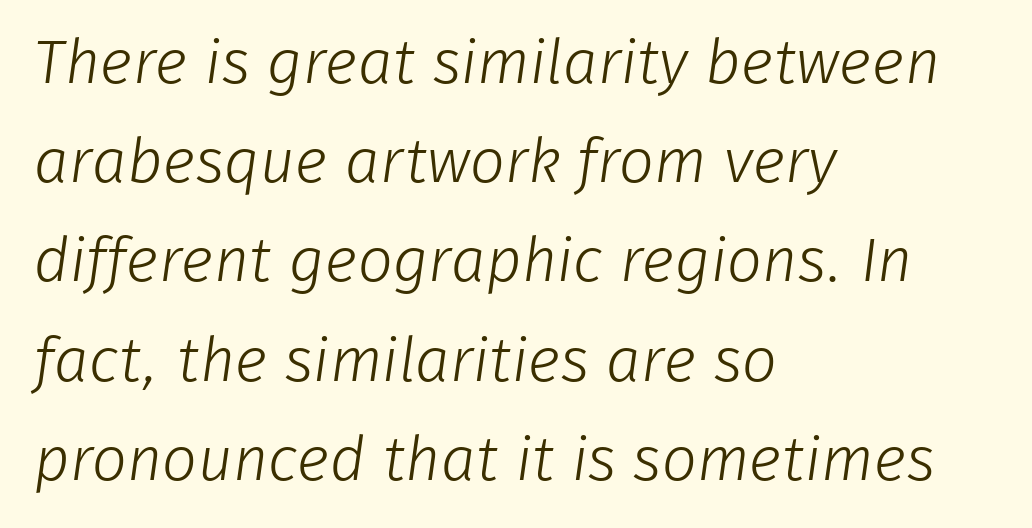
Are there feet on the stems? There aren't — it's a sans. No chunkiness to these letters — they're not bold. This block has exactly the height ordinary leading produces. Character widths vary here, with narrow letters taking less room than wide ones. Bare-footed words on every line.
